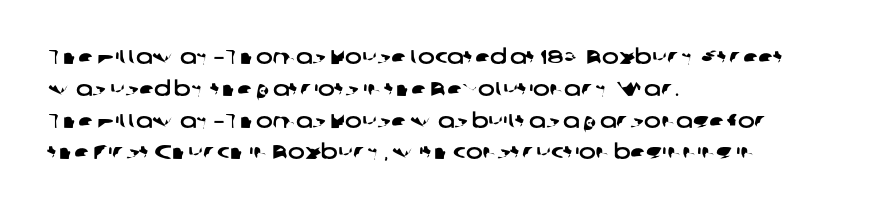
Horizontal alignment here is leftward, the default for most running prose. A typesetter would call this leading conventional body-copy spacing. The space beneath each line is pristine and unruled. This sample uses plain, unmodified letter spacing.
